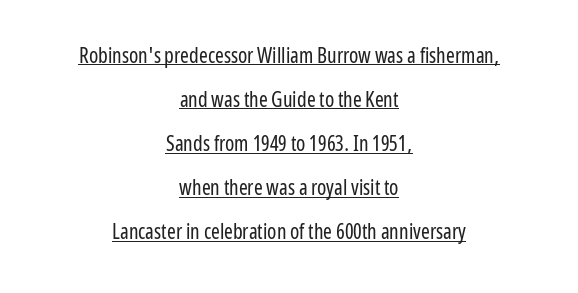
{"italic": "no", "bold": "no", "underline": "yes", "align": "center", "line_spacing": "loose", "line_spacing_ratio": 2.1, "letter_spacing": "normal", "letter_spacing_em": 0.0, "glyph_px": 21}
